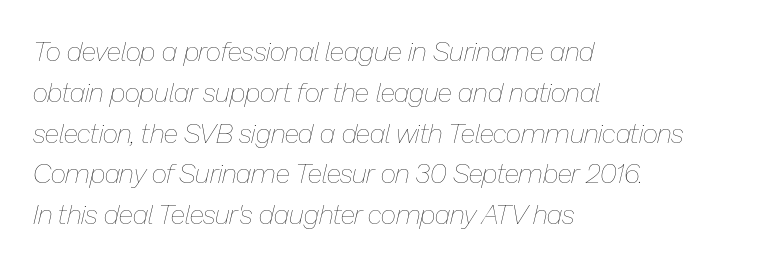
Regarding leading, the lines here are spaced in the standard way. Here the glyphs are tracked normally, forming tight word shapes. The lines in this sample share a left origin and differ only in where they stop. The specimen reads as italic at a glance.
